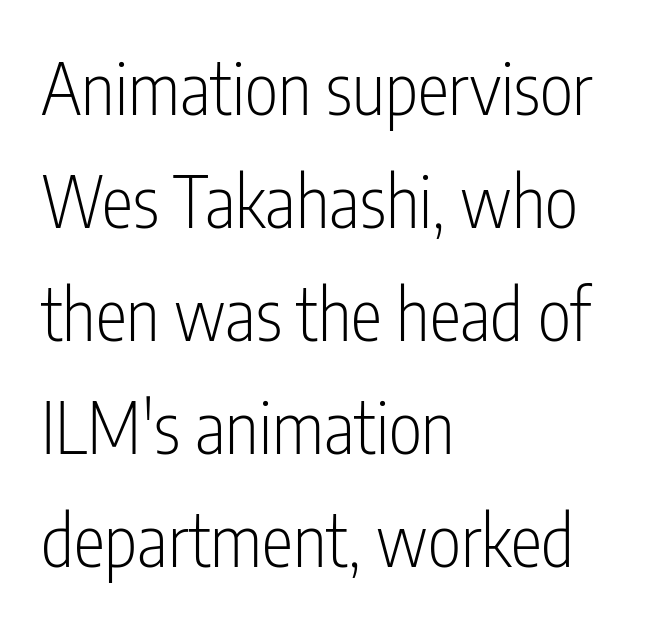
Visually the block forms a straight wall on the left and a jagged coastline on the right. Leading: standard. Any mark beneath the type? The region is blank. To sum up the face: it is a sans, with no serifs. The rendering uses natural spacing where letterforms have individual widths. The lettering stays uniformly vertical, giving the passage a roman look.
